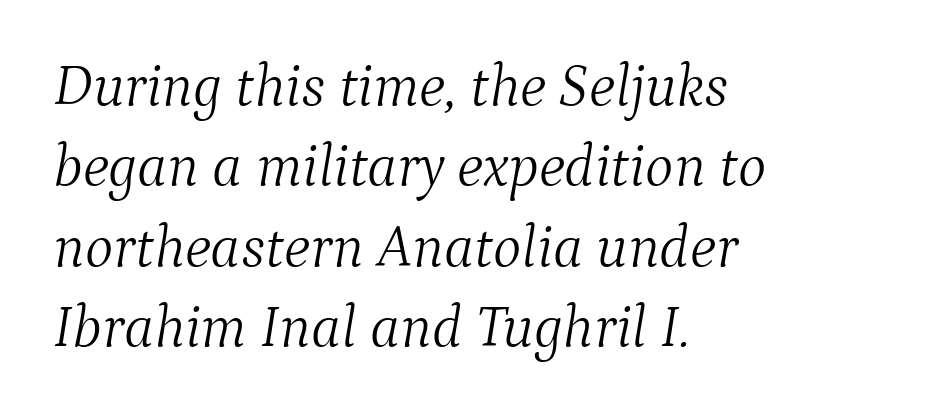
The image shows 60 px light serif type, italic (leaning right); set left-aligned, normal line spacing (1.34x), normal letter spacing, not underlined; medium stroke contrast and a medium x-height.
